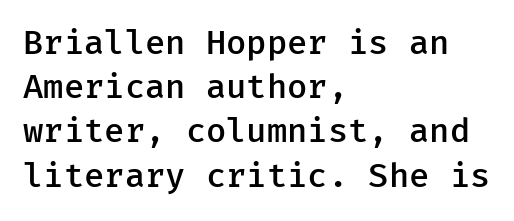
Leading matches the norm, producing a regular column. Any mark beneath the type? The region is blank. What stands out about the letter spacing? Nothing — it is the standard amount. Examine the stroke ends and you'll find no serifs.
